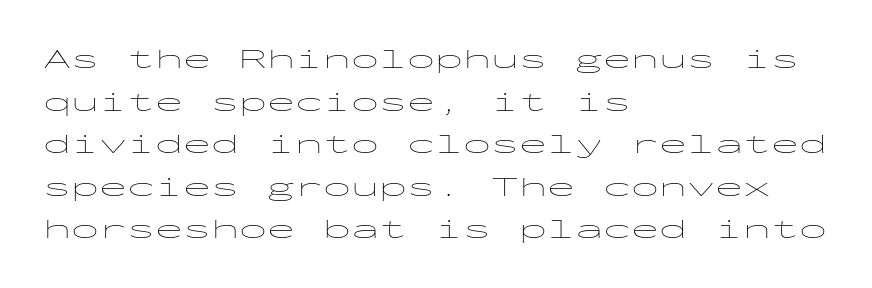
The image shows 28 px thin, wide sans-serif type, upright, monospaced; set left-aligned, normal line spacing (1.52x), normal letter spacing, not underlined; low stroke contrast and a medium x-height.
